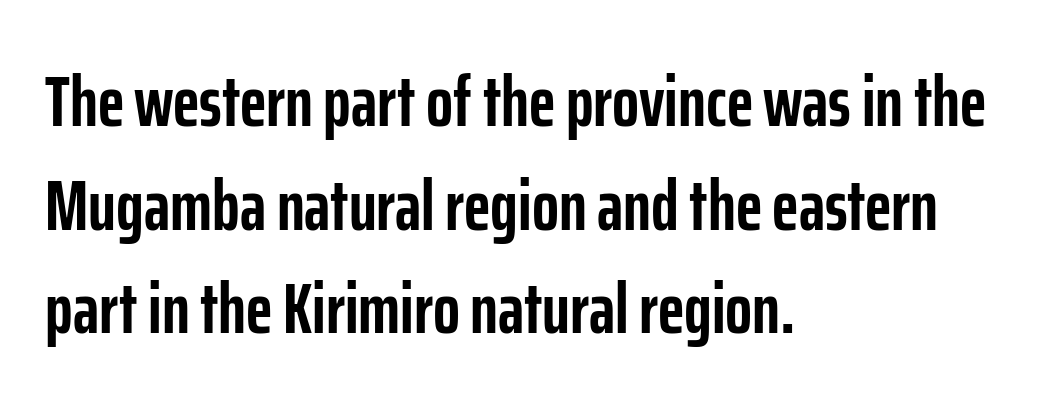
Q: Is the text bold? A: Yes.
Q: Is the text italic (slanted)? A: No, it is upright.
Q: Is the typeface a serif or a sans-serif typeface? A: Sans-serif.
Q: Is the text underlined? A: No.
Q: How is the paragraph aligned? A: Left-aligned.
Q: Is the spacing between letters normal or unusually wide? A: Normal.
Q: Is the spacing between lines tight, normal or loose? A: Normal.
Q: Width (condensed, normal, or wide)? A: Condensed.
Q: Stroke contrast? A: Low.
Q: x-height? A: Medium.
Q: Monospaced? A: No.
